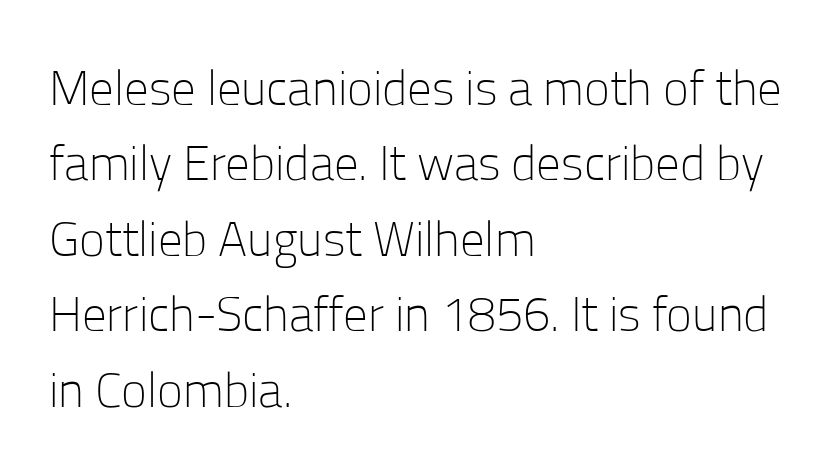
{"serif": "no", "italic": "no", "bold": "no", "weight": "light", "width": "normal", "stroke_contrast": "low", "x_height": "medium", "monospaced": "no", "underline": "no", "align": "left", "line_spacing": "normal", "line_spacing_ratio": 1.54, "letter_spacing": "normal", "letter_spacing_em": 0.0, "glyph_px": 49}
